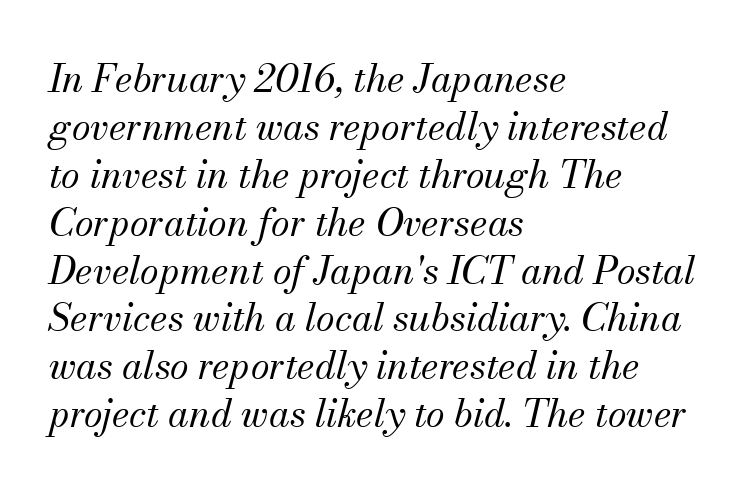
Bold? No — there's no thickening of the strokes. I'd call this a serif setting — the letters wear small feet. Each letter keeps its own natural width here, so spacing adapts to shape. A normal amount of white space separates one row of letters from the next. Line beginnings align vertically; line endings do not.
